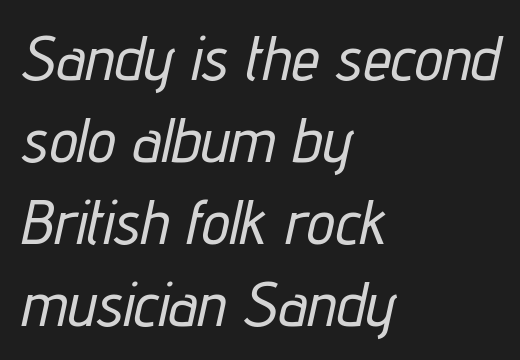
Q: Is the text italic (slanted)? A: Yes, it leans right by about 12 degrees.
Q: Is the text underlined? A: No.
Q: How is the paragraph aligned? A: Left-aligned.
Q: Is the spacing between letters normal or unusually wide? A: Normal.
Q: Is the spacing between lines tight, normal or loose? A: Normal.
Q: Width (condensed, normal, or wide)? A: Condensed.
Q: Stroke contrast? A: Low.
Q: x-height? A: Medium.
Q: Monospaced? A: No.
